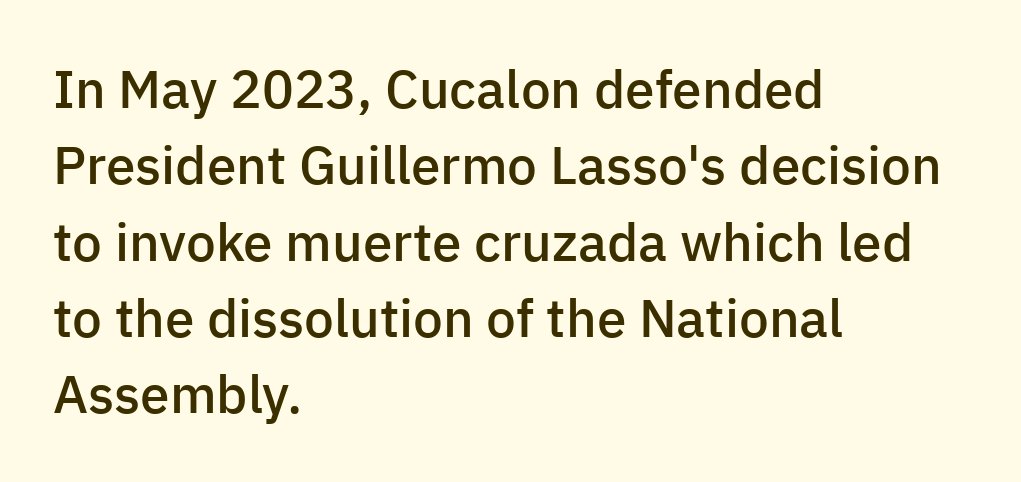
Interline gaps are of average width in this sample. Set as a demibold, roughly 600 on the weight scale. You can tell from the bare stems that sans-serif type was used. Quick note: underline off. The lettering holds an erect, upright posture throughout. You could call the tracking neutral — neither tight nor loose.
